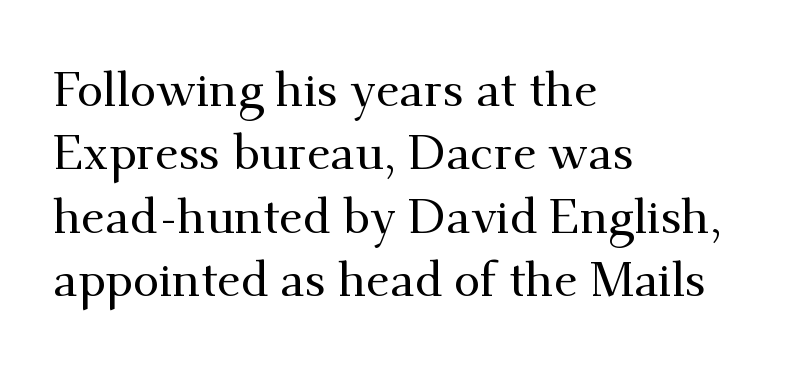
{"serif": "yes", "italic": "no", "width": "normal", "stroke_contrast": "medium", "x_height": "small", "monospaced": "no", "underline": "no", "align": "left", "line_spacing": "normal", "line_spacing_ratio": 1.32, "letter_spacing": "normal", "letter_spacing_em": 0.0, "glyph_px": 48}
